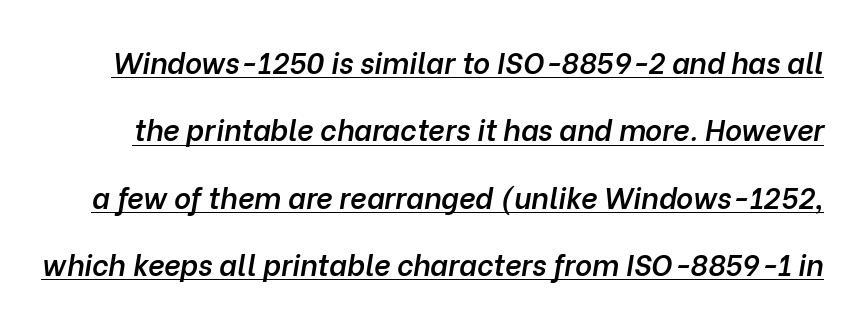
The image shows 29 px semibold type, italic (leaning right); set loose line spacing (2.32x), normal letter spacing, underlined; low stroke contrast and a medium x-height.
